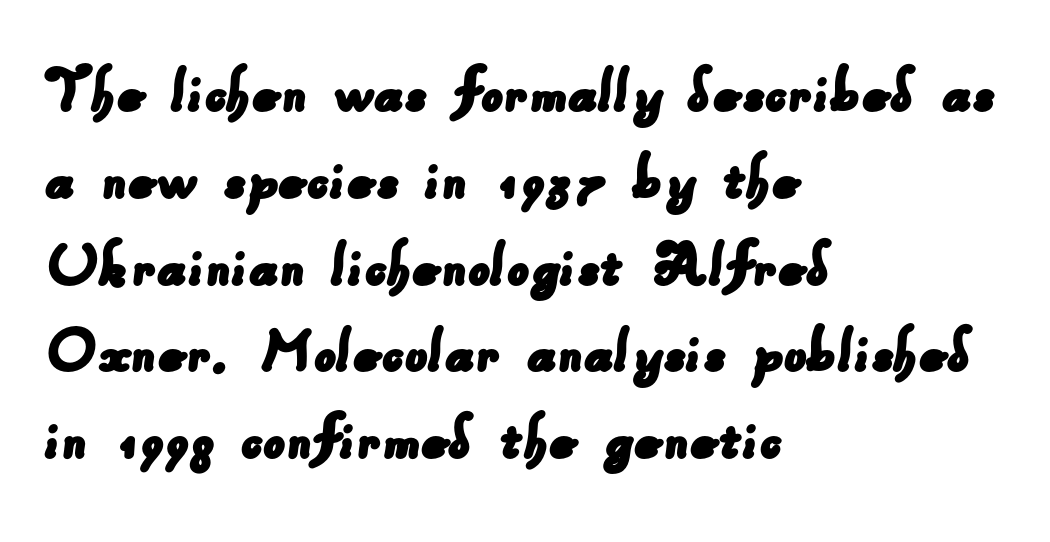
Beneath every word, the page is bare. Does the type have serifs? No, each stem ends abruptly. The typesetter chose a ragged-right arrangement here. The passage shown has conventional tracking throughout. Proportional: the letters do not fall into vertical columns.
